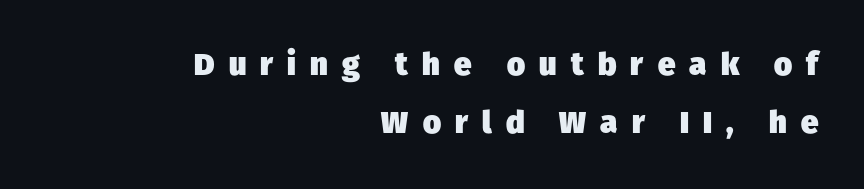
Horizontal alignment here is rightward, an uncommon choice for prose. Proportional: the letters do not fall into vertical columns. Unmarked baselines from the first word to the last. The font is running at its bold setting. The gaps between neighbouring characters are conspicuously large.
